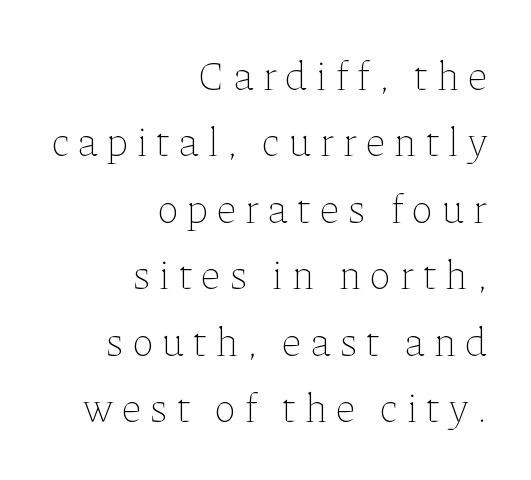
{"italic": "no", "bold": "no", "weight": "thin", "width": "normal", "stroke_contrast": "low", "x_height": "medium", "monospaced": "no", "underline": "no", "align": "right", "line_spacing": "normal", "line_spacing_ratio": 1.62, "letter_spacing": "wide", "letter_spacing_em": 0.22, "glyph_px": 41}
